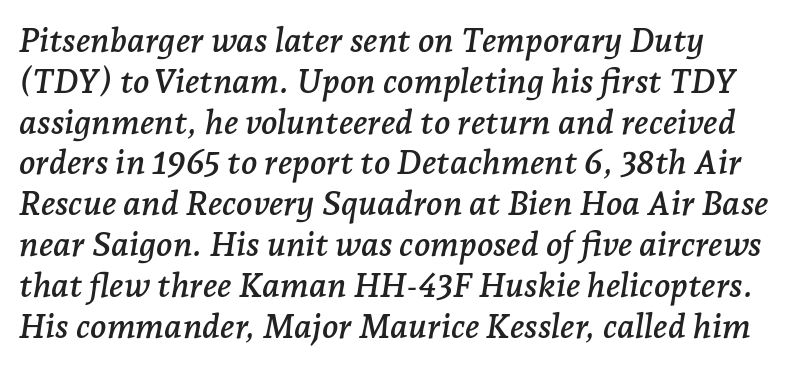
Nobody touched the tracking dial on this one. Look at the bottom of the vertical strokes: they flare into serifs here. Note the varied advance widths — an 'i' is clearly narrower than an 'm'. The space directly below the letters is spotless. It's the slanting kind of type.
